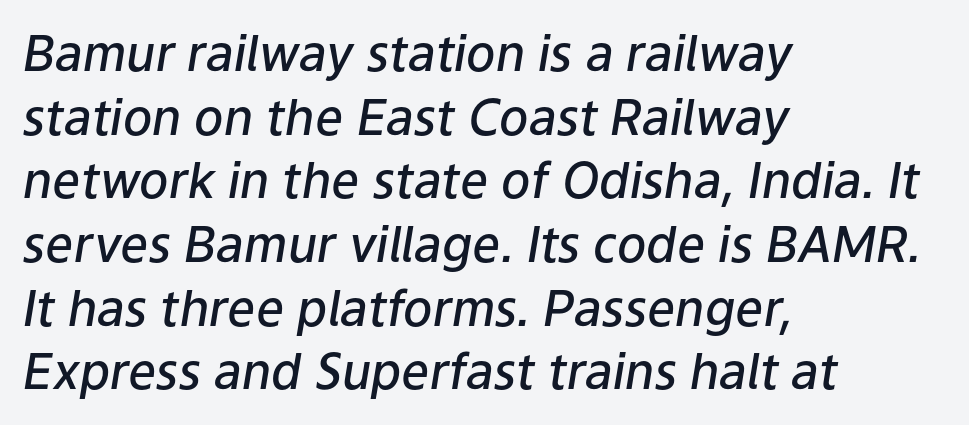
{"italic": "yes", "lean": "right", "slant_degrees": 9, "bold": "semi", "weight": "semibold", "width": "normal", "stroke_contrast": "low", "x_height": "medium", "monospaced": "no", "underline": "no", "align": "left", "line_spacing": "normal", "line_spacing_ratio": 1.3, "letter_spacing": "normal", "letter_spacing_em": 0.0, "glyph_px": 49}
